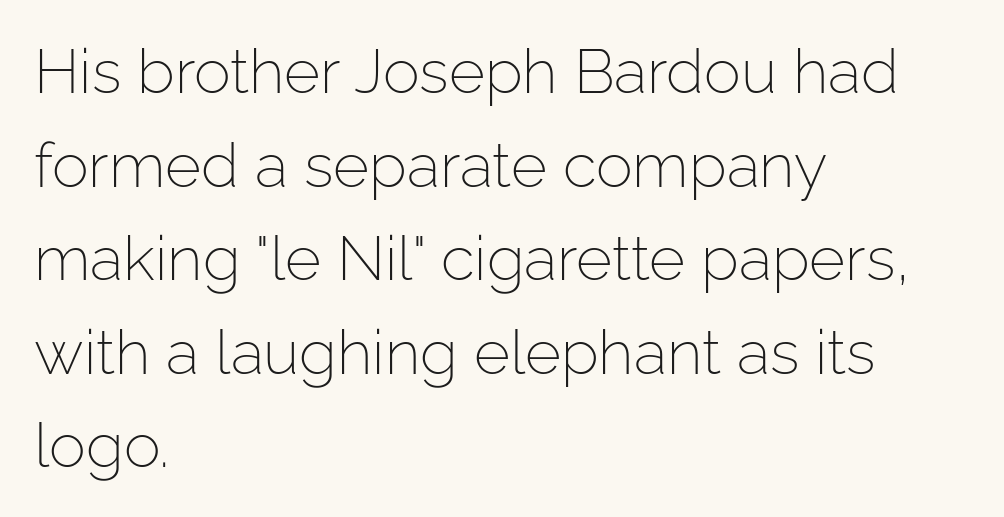
Q: Is the text bold? A: No.
Q: Is the text italic (slanted)? A: No, it is upright.
Q: Is the typeface a serif or a sans-serif typeface? A: Sans-serif.
Q: Is the text underlined? A: No.
Q: How is the paragraph aligned? A: Left-aligned.
Q: Is the spacing between letters normal or unusually wide? A: Normal.
Q: Is the spacing between lines tight, normal or loose? A: Normal.
Q: Width (condensed, normal, or wide)? A: Normal.
Q: Stroke contrast? A: Low.
Q: x-height? A: Medium.
Q: Monospaced? A: No.
